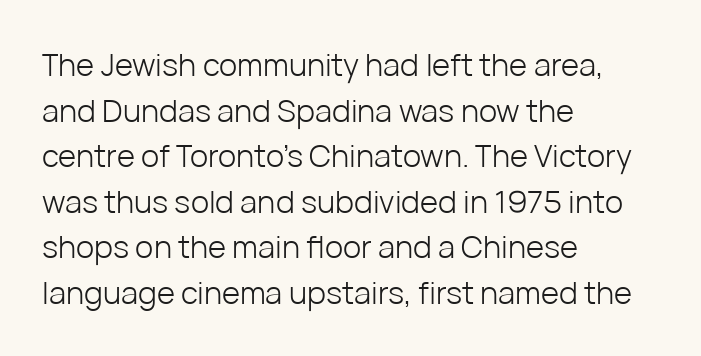
{"serif": "no", "italic": "no", "bold": "no", "weight": "light", "width": "normal", "stroke_contrast": "low", "x_height": "medium", "monospaced": "no", "underline": "no", "align": "left", "line_spacing": "normal", "line_spacing_ratio": 1.47, "letter_spacing": "normal", "letter_spacing_em": 0.0, "glyph_px": 31}
